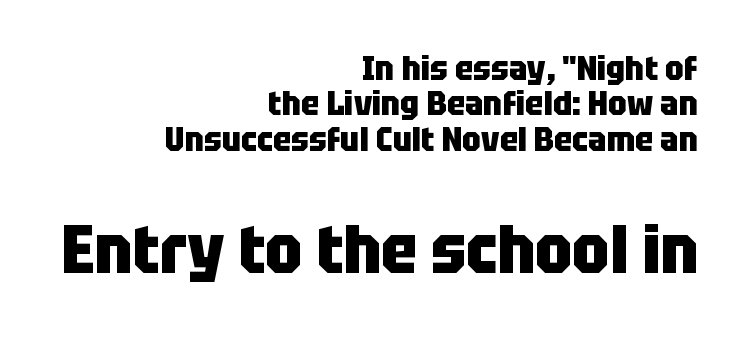
The image shows 67 px heavy, condensed sans-serif type, upright; set right-aligned, tight line spacing (1.04x), normal letter spacing, not underlined; the second (bottom) block is 1.97x larger; low stroke contrast and a large x-height.
